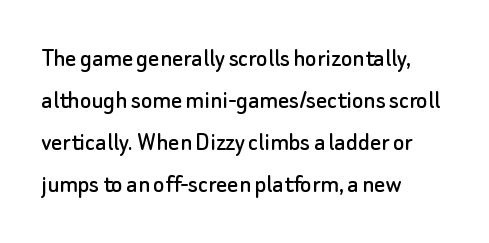
Q: Is the text italic (slanted)? A: No, it is upright.
Q: Is the text underlined? A: No.
Q: How is the paragraph aligned? A: Left-aligned.
Q: Is the spacing between letters normal or unusually wide? A: Normal.
Q: Is the spacing between lines tight, normal or loose? A: Normal.
